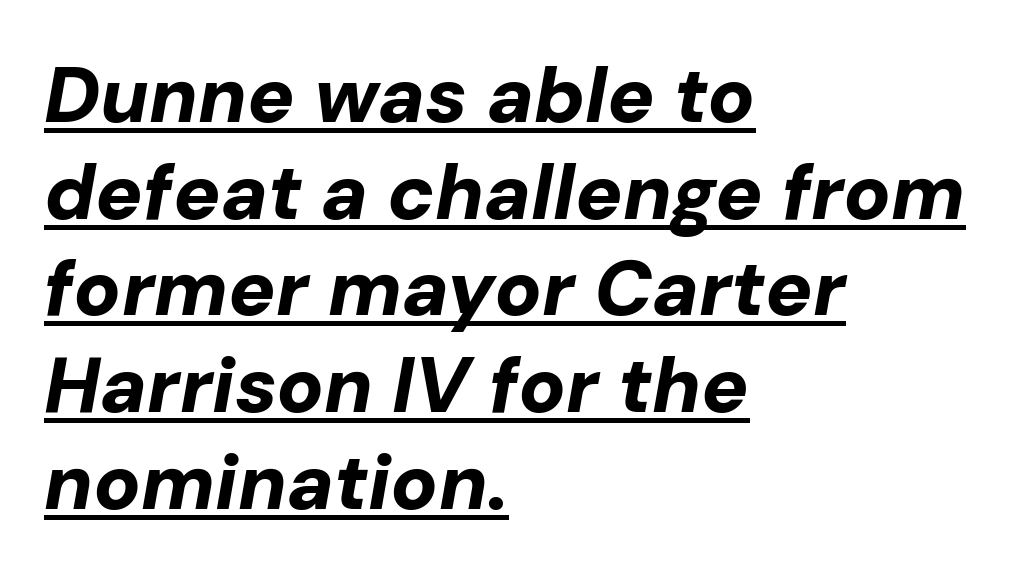
{"italic": "yes", "lean": "right", "slant_degrees": 10, "bold": "yes", "weight": "bold", "width": "normal", "stroke_contrast": "low", "x_height": "medium", "monospaced": "no", "underline": "yes", "align": "left", "line_spacing_ratio": 1.24, "letter_spacing": "normal", "letter_spacing_em": 0.0, "glyph_px": 78}
